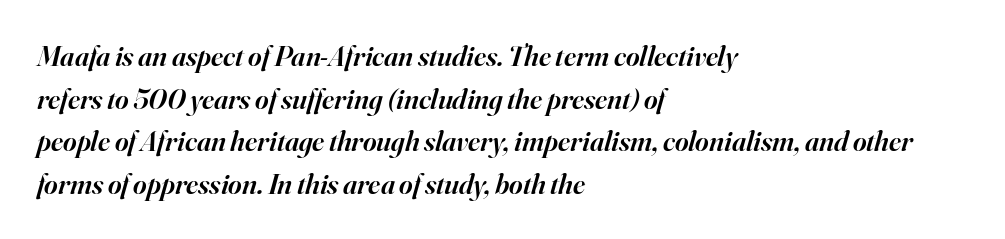
{"serif": "yes", "italic": "yes", "lean": "right", "slant_degrees": 16, "bold": "semi", "weight": "semibold", "width": "normal", "stroke_contrast": "high", "x_height": "small", "monospaced": "no", "underline": "no", "align": "left", "line_spacing": "normal", "line_spacing_ratio": 1.47, "letter_spacing": "normal", "letter_spacing_em": 0.0, "glyph_px": 29}
